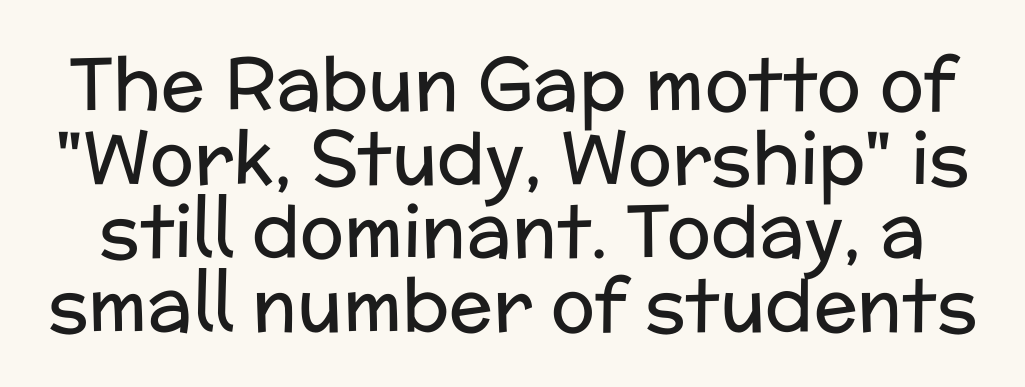
Default kerning and tracking; the words read as compact shapes. The type sits square on the baseline with zero lean. Line spacing here is tight. Nobody drew a line under any word here. Is this a heavy cut? Hardly; it is regular or lighter. The rendering shows plain stroke endings on the letterforms — a sans-serif design.
